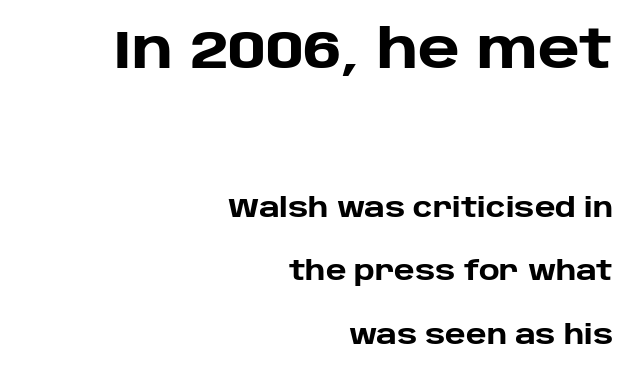
Q: Is the text bold? A: Yes.
Q: Is the text italic (slanted)? A: No, it is upright.
Q: Is the typeface a serif or a sans-serif typeface? A: Sans-serif.
Q: Is the text underlined? A: No.
Q: How is the paragraph aligned? A: Right-aligned.
Q: Is the spacing between letters normal or unusually wide? A: Normal.
Q: Is the spacing between lines tight, normal or loose? A: Loose.
Q: Which block of text is set in a larger size, the first (top) or the second (bottom)? A: The first (top) one.
Q: Width (condensed, normal, or wide)? A: Normal.
Q: Stroke contrast? A: Low.
Q: x-height? A: Large.
Q: Monospaced? A: No.
